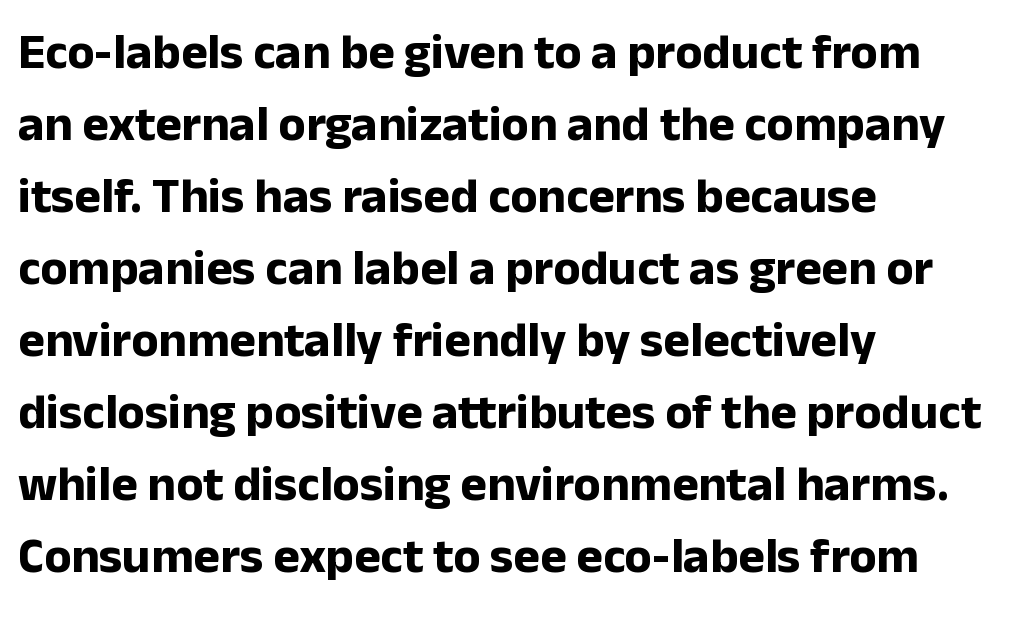
Note the varied advance widths — an 'i' is clearly narrower than an 'm'. Note: no serifs on the glyphs. These lines carry a lot of weight — the face is fully bold. Baseline-to-baseline distance is the conventional proportion of letter height. In terms of letterspacing, this is plain default setting. A typesetter would mark this as roman, not italic.
